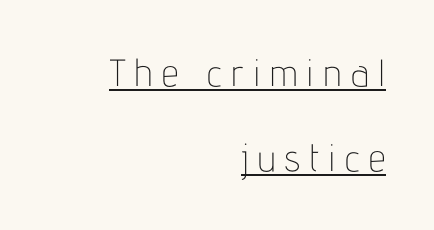
The image shows 38 px thin, condensed sans-serif type, upright; set right-aligned, loose line spacing (2.25x), unusually wide letter spacing (+0.24 em), underlined; low stroke contrast and a medium x-height.
